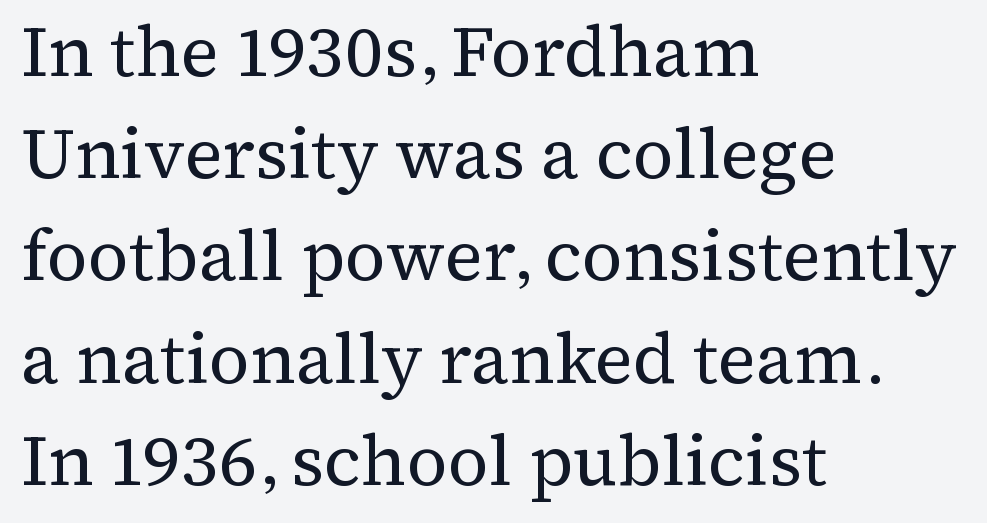
The image shows 71 px regular-weight serif type, upright; set left-aligned, normal line spacing (1.44x), normal letter spacing, not underlined; medium stroke contrast and a medium x-height.
